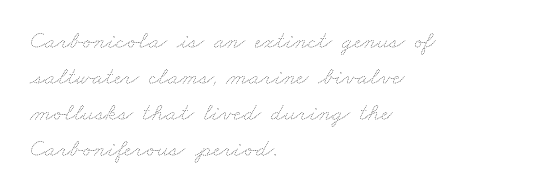
Q: Is the text bold? A: No.
Q: Is the text underlined? A: No.
Q: How is the paragraph aligned? A: Left-aligned.
Q: Is the spacing between letters normal or unusually wide? A: Normal.
Q: Is the spacing between lines tight, normal or loose? A: Normal.
